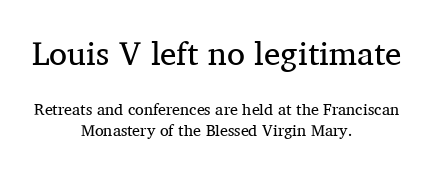
The image shows 33 px regular-weight serif type, upright; set centered, normal line spacing (1.31x), normal letter spacing, not underlined; the first (top) block is 2.06x larger; medium stroke contrast and a medium x-height.
